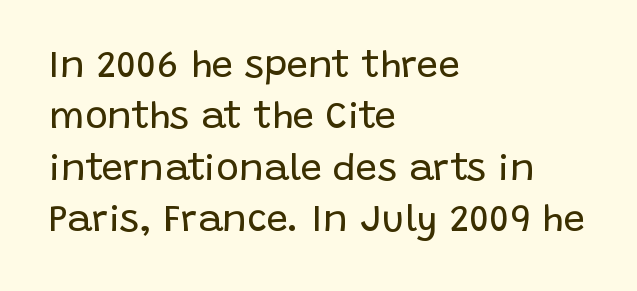
Q: Is the text bold? A: No.
Q: Is the text italic (slanted)? A: No, it is upright.
Q: Is the typeface a serif or a sans-serif typeface? A: Sans-serif.
Q: Is the text underlined? A: No.
Q: How is the paragraph aligned? A: Left-aligned.
Q: Is the spacing between letters normal or unusually wide? A: Normal.
Q: Is the spacing between lines tight, normal or loose? A: Normal.
Q: Width (condensed, normal, or wide)? A: Normal.
Q: Stroke contrast? A: Low.
Q: x-height? A: Large.
Q: Monospaced? A: No.
